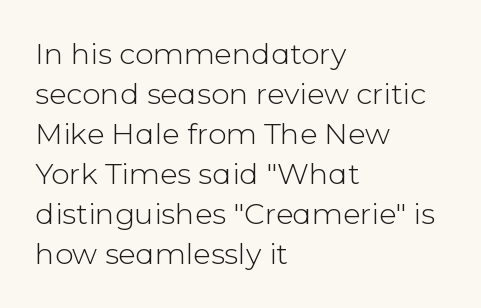
The image shows 29 px light sans-serif type, upright; set left-aligned, normal line spacing (1.38x), normal letter spacing, not underlined; low stroke contrast and a medium x-height.
